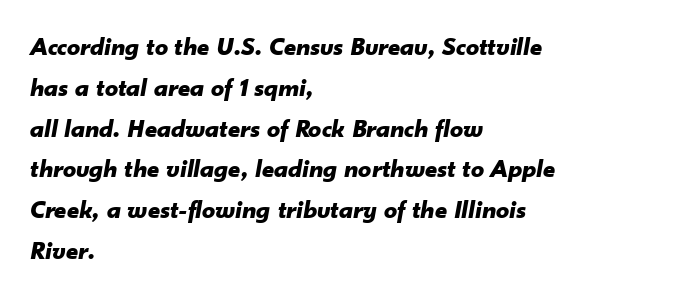
Q: Is the text bold? A: Yes.
Q: Is the text italic (slanted)? A: Yes, it leans right by about 10 degrees.
Q: Is the text underlined? A: No.
Q: How is the paragraph aligned? A: Left-aligned.
Q: Is the spacing between letters normal or unusually wide? A: Normal.
Q: Is the spacing between lines tight, normal or loose? A: Normal.
